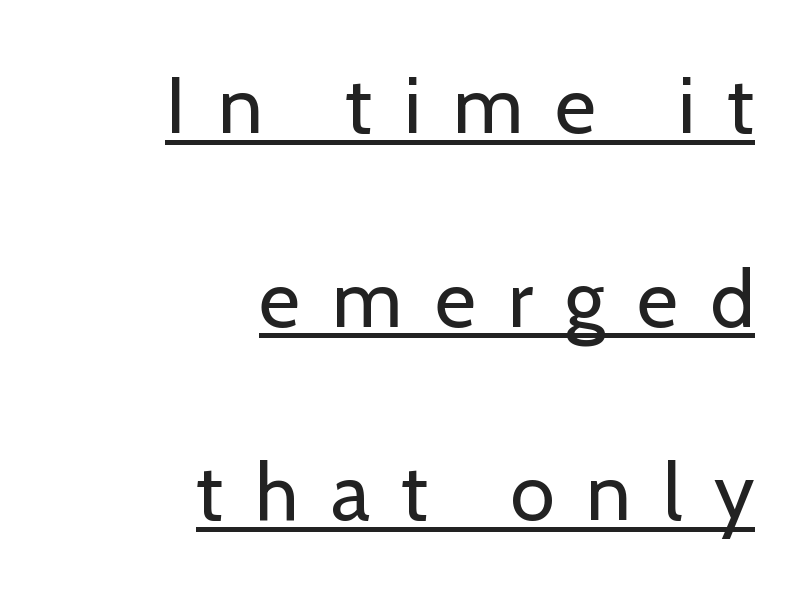
{"serif": "no", "italic": "no", "bold": "no", "weight": "regular", "width": "normal", "stroke_contrast": "low", "x_height": "medium", "monospaced": "no", "underline": "yes", "align": "right", "line_spacing": "loose", "line_spacing_ratio": 2.42, "letter_spacing": "wide", "letter_spacing_em": 0.4, "glyph_px": 80}
